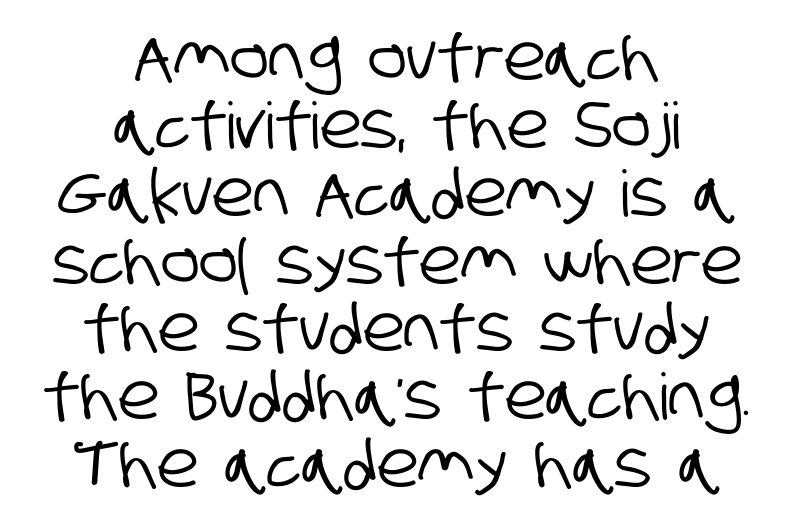
The image shows 64 px condensed sans-serif type; set centered, tight line spacing (1.06x), normal letter spacing, not underlined; low stroke contrast and a large x-height.
